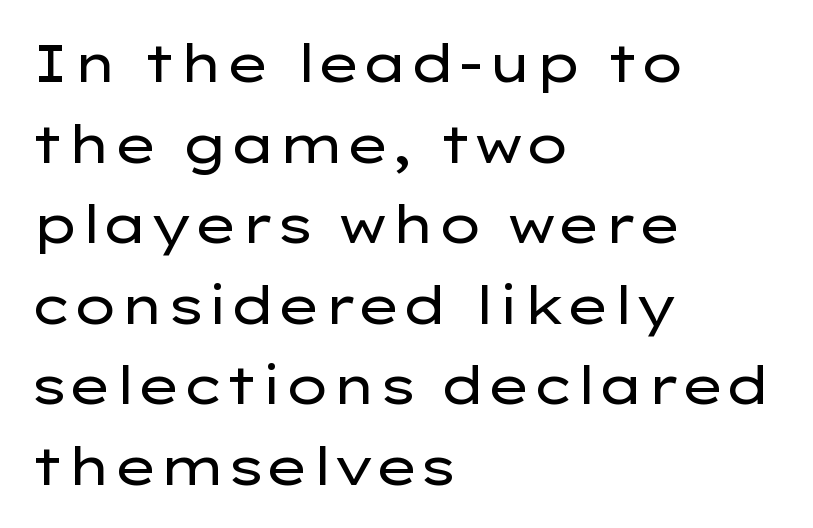
The image shows 52 px regular-weight, wide sans-serif type, upright; set left-aligned, normal line spacing (1.55x), normal letter spacing, not underlined; low stroke contrast and a medium x-height.
